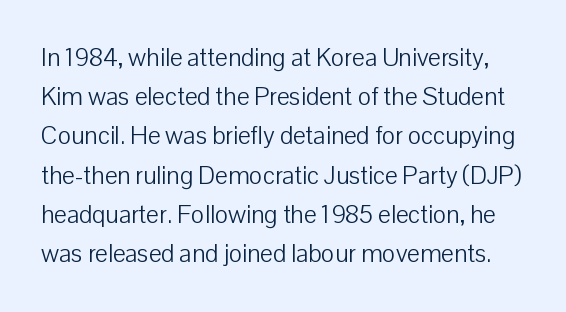
{"italic": "no", "bold": "no", "underline": "no", "line_spacing": "normal", "line_spacing_ratio": 1.57, "letter_spacing": "normal", "letter_spacing_em": 0.0, "glyph_px": 25}
